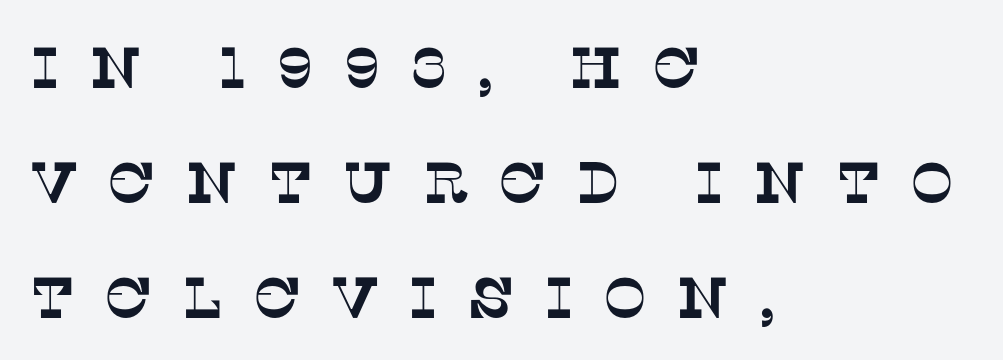
Q: Is the typeface a serif or a sans-serif typeface? A: Serif.
Q: Is the text underlined? A: No.
Q: How is the paragraph aligned? A: Left-aligned.
Q: Is the spacing between letters normal or unusually wide? A: Unusually wide.
Q: Is the spacing between lines tight, normal or loose? A: Loose.
Q: Width (condensed, normal, or wide)? A: Normal.
Q: Stroke contrast? A: Low.
Q: x-height? A: Large.
Q: Monospaced? A: No.
